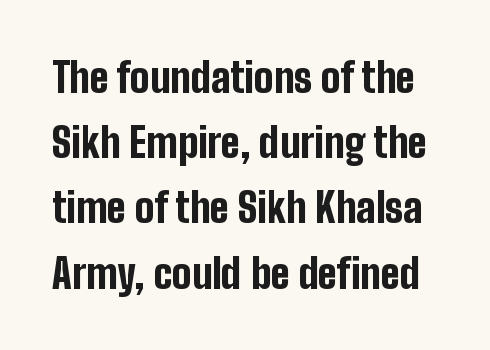
The letterforms sit shoulder to shoulder at normal distance. Students, observe: this is what conventionally led text looks like. In terms of posture, this sample is upright. Its strokes are broad and dark, the hallmark of bold type.
